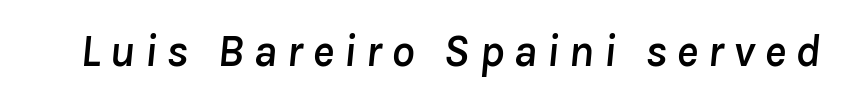
Q: Is the text italic (slanted)? A: Yes, it leans right by about 8 degrees.
Q: Is the text underlined? A: No.
Q: Is the spacing between letters normal or unusually wide? A: Unusually wide.
Q: Width (condensed, normal, or wide)? A: Normal.
Q: Stroke contrast? A: Low.
Q: x-height? A: Medium.
Q: Monospaced? A: No.
